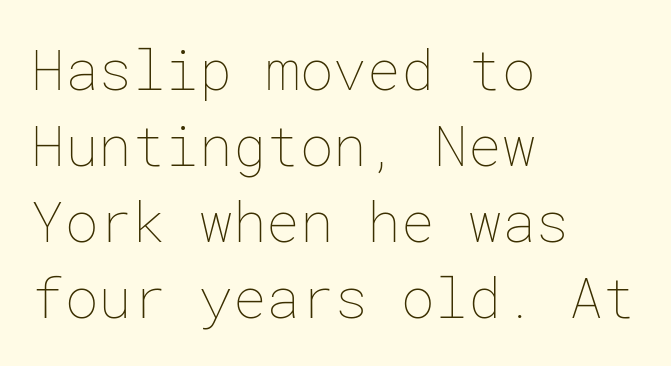
{"italic": "no", "bold": "no", "weight": "thin", "width": "normal", "stroke_contrast": "low", "x_height": "medium", "underline": "no", "align": "left", "line_spacing": "normal", "line_spacing_ratio": 1.36, "letter_spacing": "normal", "letter_spacing_em": 0.0, "glyph_px": 56}
